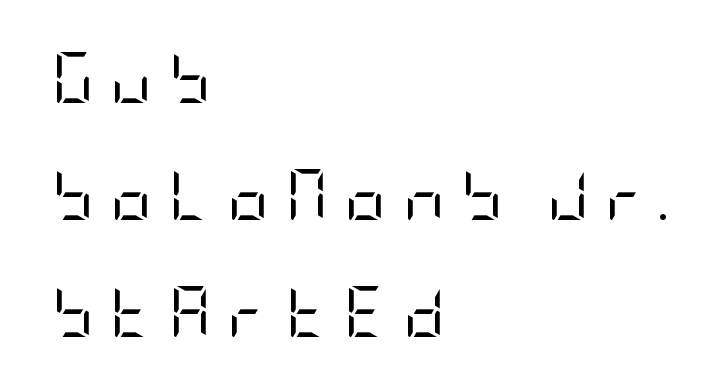
Q: Is the text bold? A: No.
Q: Is the text italic (slanted)? A: No, it is upright.
Q: Is the typeface a serif or a sans-serif typeface? A: Sans-serif.
Q: Is the text underlined? A: No.
Q: How is the paragraph aligned? A: Left-aligned.
Q: Is the spacing between letters normal or unusually wide? A: Unusually wide.
Q: Is the spacing between lines tight, normal or loose? A: Loose.
Q: Width (condensed, normal, or wide)? A: Condensed.
Q: Stroke contrast? A: Low.
Q: x-height? A: Large.
